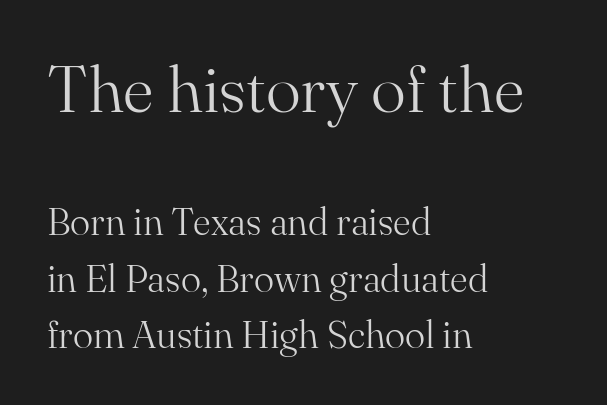
Normally led — the rows are evenly, conventionally spaced. The typesetter chose a ragged-right arrangement here. Nope, not italic — everything's standing straight. A typesetter would call this zero additional tracking. This sample uses a serif face.
